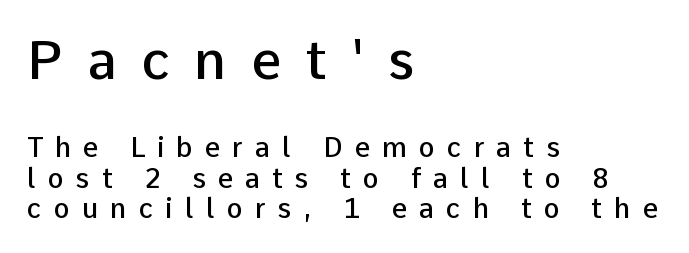
The image shows 54 px semibold sans-serif type, upright; set left-aligned, tight line spacing (1.13x), unusually wide letter spacing (+0.45 em), not underlined; the first (top) block is 2.0x larger; low stroke contrast and a medium x-height.
